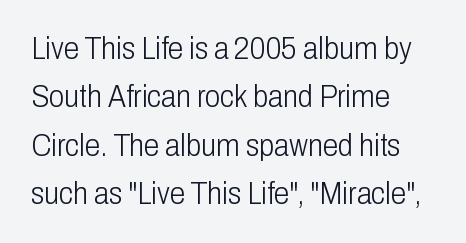
{"serif": "no", "italic": "no", "bold": "no", "weight": "light", "width": "condensed", "stroke_contrast": "low", "x_height": "medium", "monospaced": "no", "underline": "no", "align": "left", "line_spacing": "normal", "line_spacing_ratio": 1.56, "letter_spacing": "normal", "letter_spacing_em": 0.0, "glyph_px": 31}
